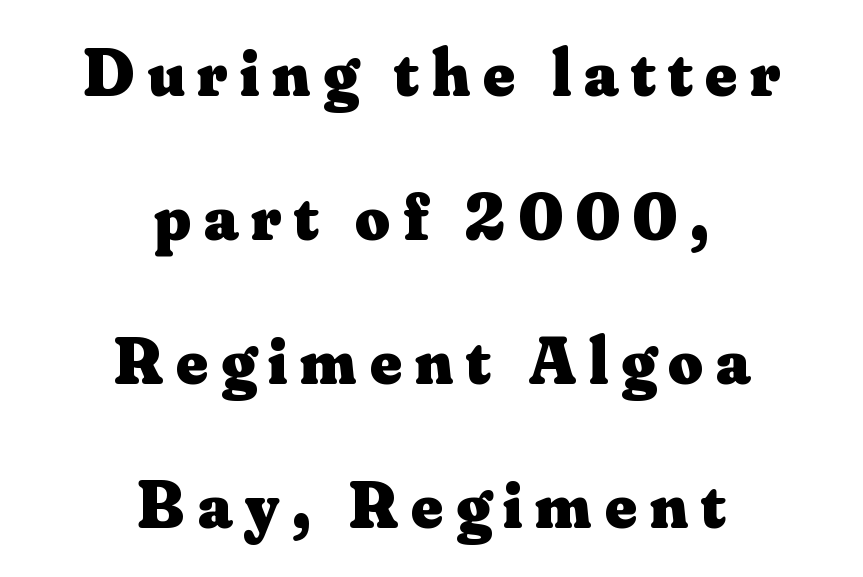
Look at the stroke-to-counter ratio: heavy, a bold. The gap between lines stays unmarked. Short and long lines alike share a common midpoint. Every character sits straight up, as roman type does.
